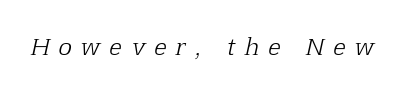
The image shows 23 px text type, italic (leaning right); set unusually wide letter spacing (+0.42 em), not underlined.
